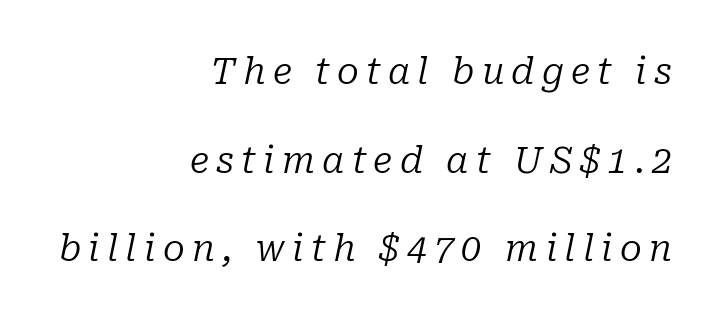
The image shows 36 px regular-weight serif type, italic (leaning right); set right-aligned, loose line spacing (2.46x), unusually wide letter spacing (+0.2 em), not underlined; low stroke contrast and a medium x-height.
